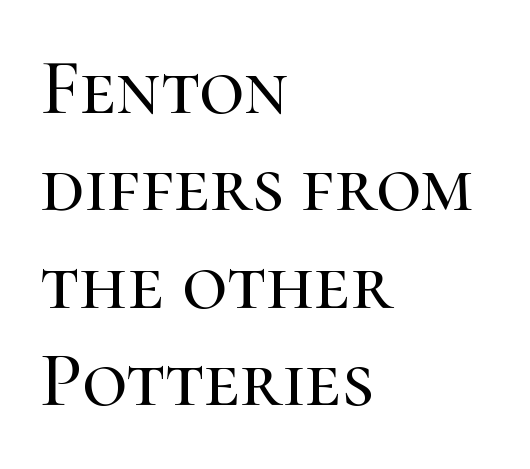
The image shows 78 px serif type, upright; set left-aligned, normal line spacing (1.25x), normal letter spacing, not underlined; high stroke contrast and a medium x-height.
